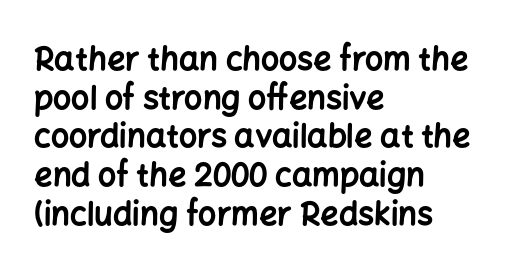
Q: Is the text bold? A: Yes.
Q: Is the text italic (slanted)? A: No, it is upright.
Q: Is the typeface a serif or a sans-serif typeface? A: Sans-serif.
Q: Is the text underlined? A: No.
Q: How is the paragraph aligned? A: Left-aligned.
Q: Is the spacing between letters normal or unusually wide? A: Normal.
Q: Width (condensed, normal, or wide)? A: Normal.
Q: Stroke contrast? A: Low.
Q: x-height? A: Medium.
Q: Monospaced? A: No.
